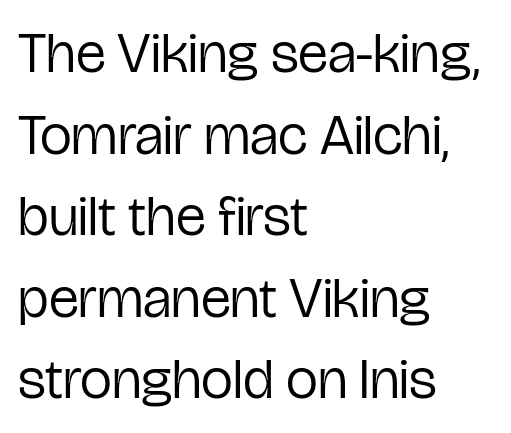
The image shows 57 px regular-weight, condensed sans-serif type, upright; set left-aligned, normal line spacing (1.43x), normal letter spacing, not underlined; low stroke contrast and a medium x-height.
